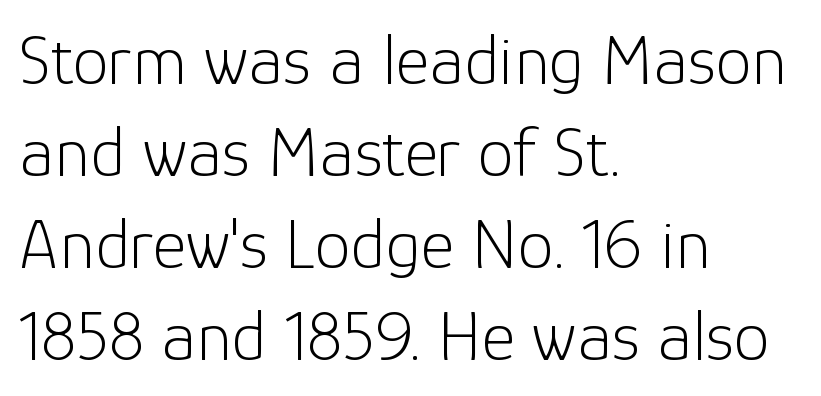
Q: Is the text bold? A: No.
Q: Is the text italic (slanted)? A: No, it is upright.
Q: Is the typeface a serif or a sans-serif typeface? A: Sans-serif.
Q: Is the text underlined? A: No.
Q: How is the paragraph aligned? A: Left-aligned.
Q: Is the spacing between letters normal or unusually wide? A: Normal.
Q: Is the spacing between lines tight, normal or loose? A: Normal.
Q: Width (condensed, normal, or wide)? A: Normal.
Q: Stroke contrast? A: Low.
Q: x-height? A: Medium.
Q: Monospaced? A: No.
